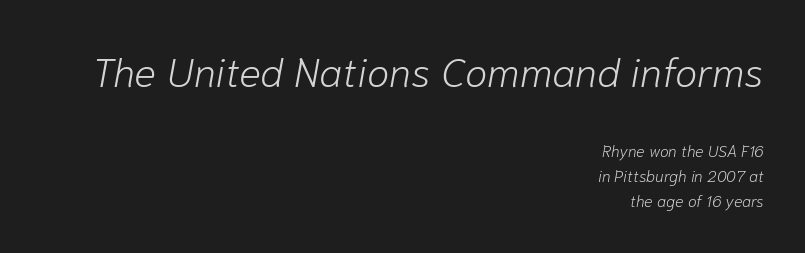
{"italic": "yes", "lean": "right", "slant_degrees": 10, "bold": "no", "weight": "light", "width": "normal", "stroke_contrast": "low", "x_height": "medium", "monospaced": "no", "underline": "no", "align": "right", "line_spacing": "normal", "line_spacing_ratio": 1.58, "letter_spacing": "normal", "letter_spacing_em": 0.0, "larger_block": "first", "size_ratio": 2.56, "glyph_px": 41}
